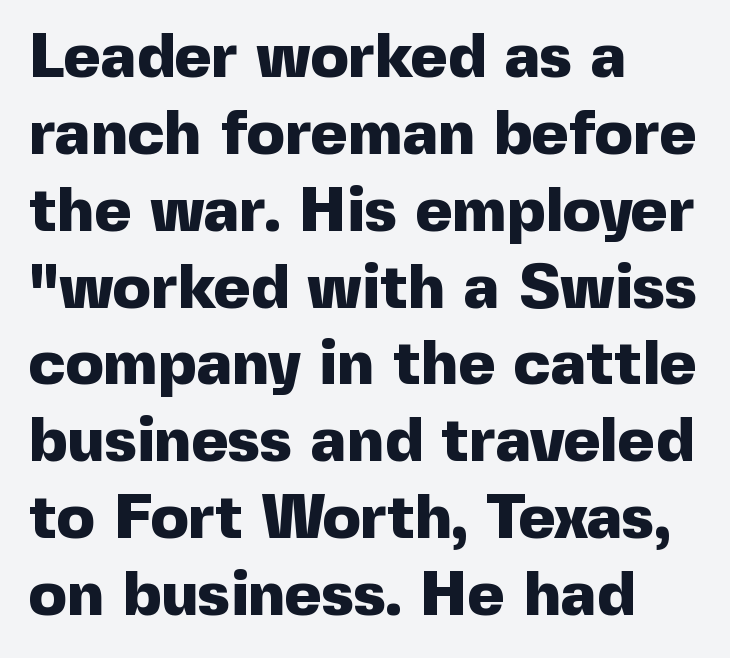
This rendering uses left alignment, leaving the right contour irregular. Decoration check: the copy has no underline. The text was rendered using a sans face with plain stroke endings. These lines are rendered in a variable-pitch font.
